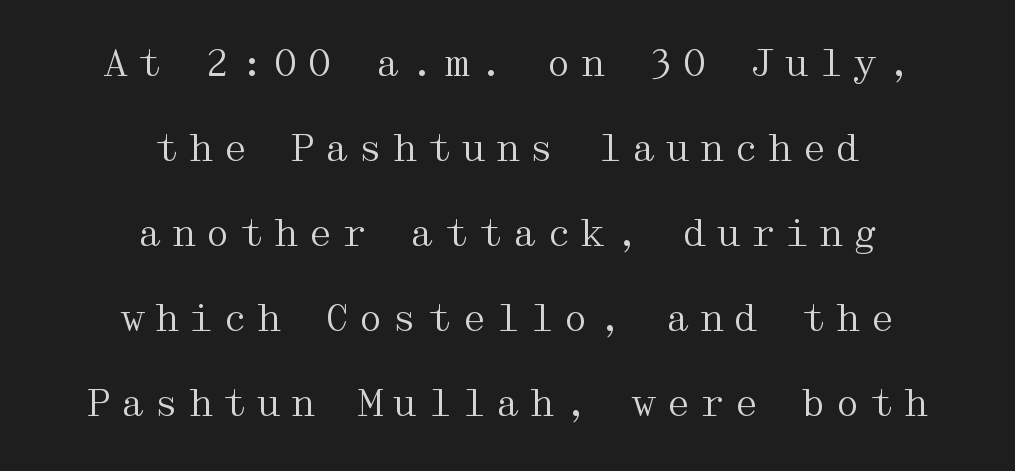
The image shows 37 px regular-weight, wide serif type, upright; set centered, loose line spacing (2.3x), unusually wide letter spacing (+0.22 em), not underlined; medium stroke contrast and a medium x-height.
